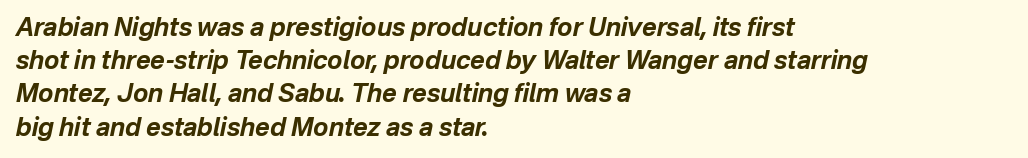
The area under the type is left untouched. Would a proofreader flag this as italicized? Yes. Tracking here is standard; glyphs follow each other at the usual distance. Visually the block forms a straight wall on the left and a jagged coastline on the right. A dark, heavy texture on the line: the type is bold. Evenly set lines give the paragraph a standard silhouette.
